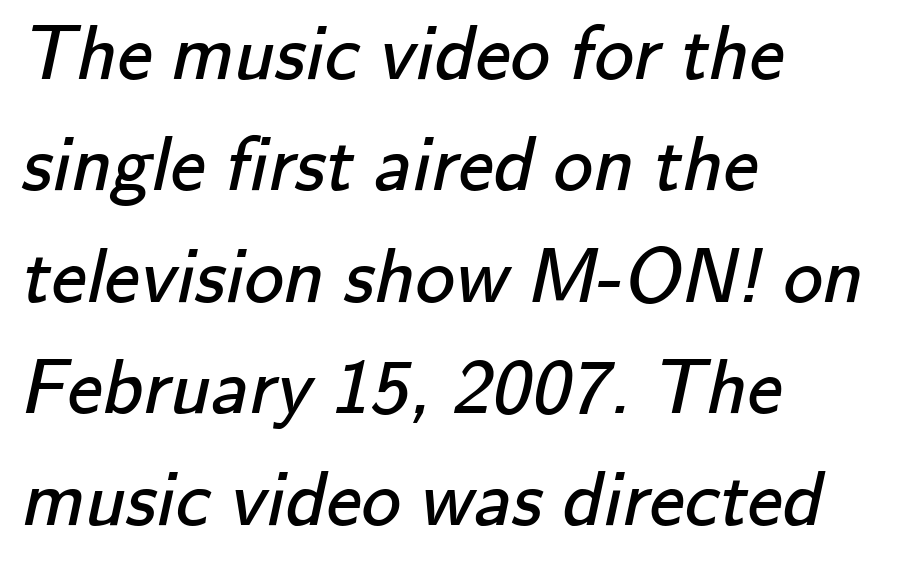
Q: Is the text bold? A: No.
Q: Is the typeface a serif or a sans-serif typeface? A: Sans-serif.
Q: Is the text underlined? A: No.
Q: How is the paragraph aligned? A: Left-aligned.
Q: Is the spacing between letters normal or unusually wide? A: Normal.
Q: Is the spacing between lines tight, normal or loose? A: Normal.
Q: Width (condensed, normal, or wide)? A: Normal.
Q: Stroke contrast? A: Low.
Q: x-height? A: Small.
Q: Monospaced? A: No.
